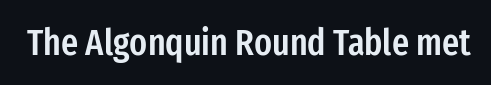
{"serif": "no", "italic": "no", "bold": "semi", "weight": "semibold", "width": "condensed", "stroke_contrast": "low", "x_height": "medium", "monospaced": "no", "underline": "no", "letter_spacing": "normal", "letter_spacing_em": 0.0, "glyph_px": 37}
